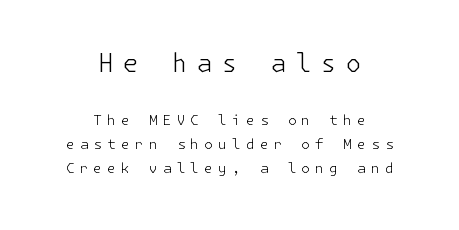
Q: Is the text bold? A: No.
Q: Is the text italic (slanted)? A: No, it is upright.
Q: Is the text underlined? A: No.
Q: How is the paragraph aligned? A: Centered.
Q: Is the spacing between letters normal or unusually wide? A: Unusually wide.
Q: Is the spacing between lines tight, normal or loose? A: Normal.
Q: Which block of text is set in a larger size, the first (top) or the second (bottom)? A: The first (top) one.
